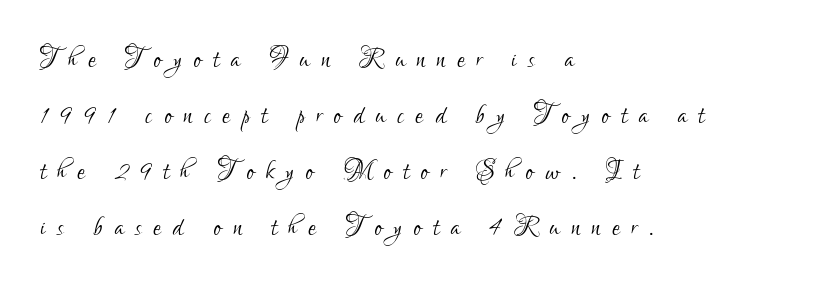
The image shows 35 px light, condensed sans-serif type; set left-aligned, normal line spacing (1.6x), unusually wide letter spacing (+0.33 em), not underlined; low stroke contrast and a small x-height.
